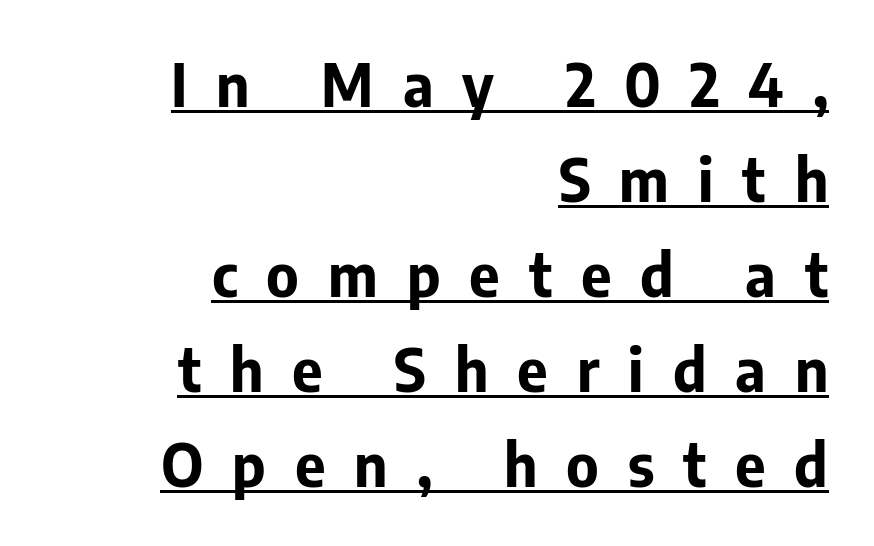
{"serif": "no", "italic": "no", "bold": "yes", "weight": "bold", "width": "normal", "stroke_contrast": "low", "x_height": "medium", "monospaced": "no", "underline": "yes", "align": "right", "line_spacing": "normal", "line_spacing_ratio": 1.61, "letter_spacing": "wide", "letter_spacing_em": 0.49, "glyph_px": 59}
